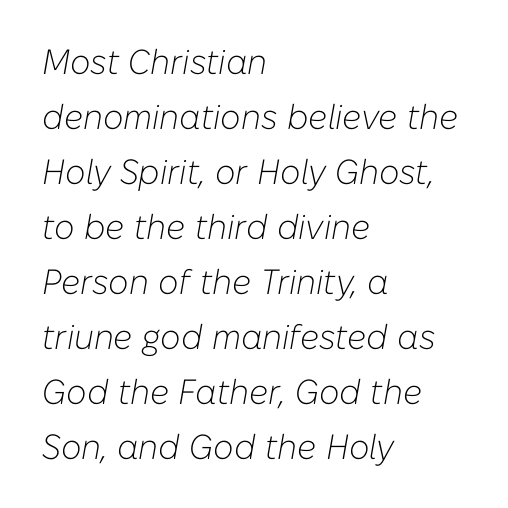
The image shows 35 px light type, italic (leaning right); set left-aligned, normal line spacing (1.57x), normal letter spacing, not underlined; low stroke contrast and a medium x-height.
